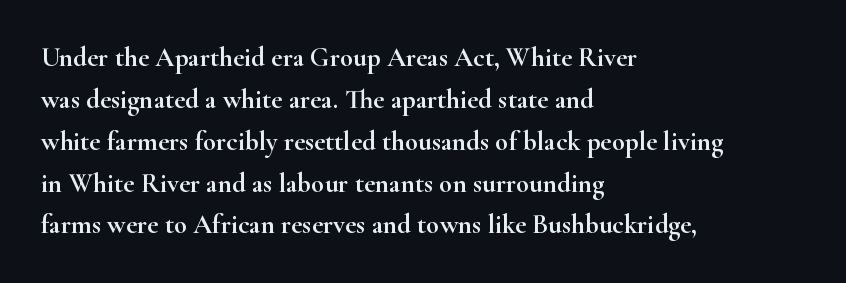
Q: Is the text italic (slanted)? A: No, it is upright.
Q: Is the text underlined? A: No.
Q: How is the paragraph aligned? A: Left-aligned.
Q: Is the spacing between letters normal or unusually wide? A: Normal.
Q: Is the spacing between lines tight, normal or loose? A: Normal.
